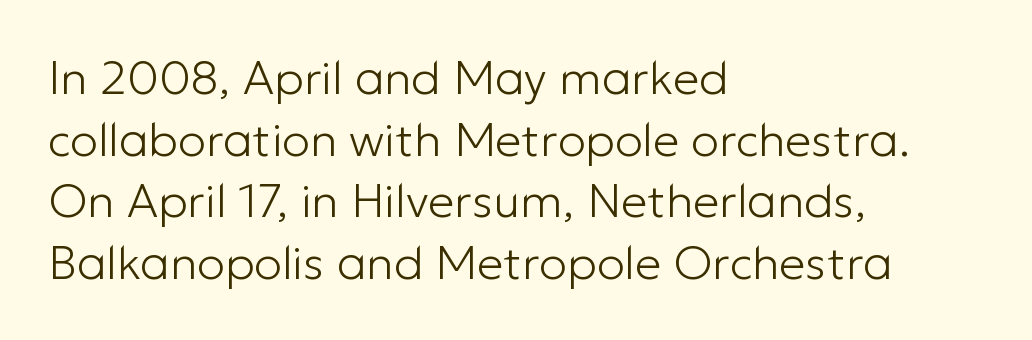
Q: Is the text bold? A: No.
Q: Is the text italic (slanted)? A: No, it is upright.
Q: Is the typeface a serif or a sans-serif typeface? A: Sans-serif.
Q: Is the text underlined? A: No.
Q: How is the paragraph aligned? A: Left-aligned.
Q: Is the spacing between letters normal or unusually wide? A: Normal.
Q: Is the spacing between lines tight, normal or loose? A: Normal.
Q: Width (condensed, normal, or wide)? A: Normal.
Q: Stroke contrast? A: Low.
Q: x-height? A: Medium.
Q: Monospaced? A: No.
